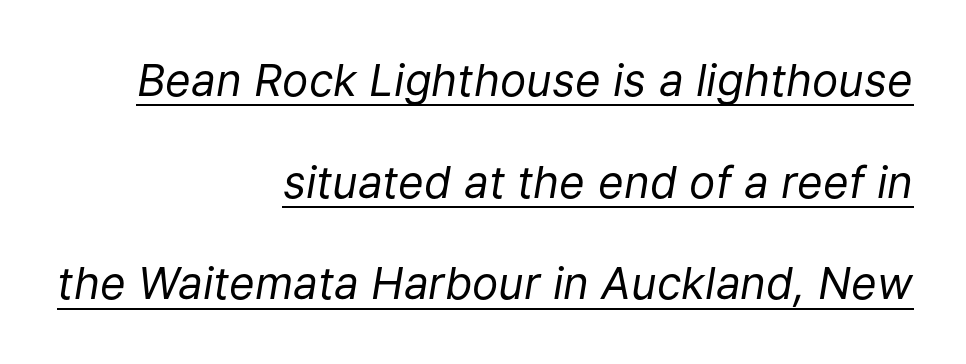
A student would call this right alignment; a typographer would say flush right, rag left. Proportional: the letters do not fall into vertical columns. What stands out about the letter spacing? Nothing — it is the standard amount. The passage shown leans; its letterforms are oblique.
